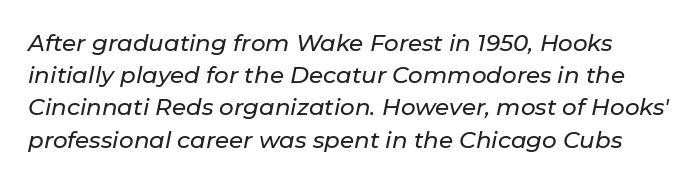
{"italic": "yes", "lean": "right", "slant_degrees": 11, "underline": "no", "line_spacing": "normal", "line_spacing_ratio": 1.4, "letter_spacing": "normal", "letter_spacing_em": 0.0, "glyph_px": 23}
